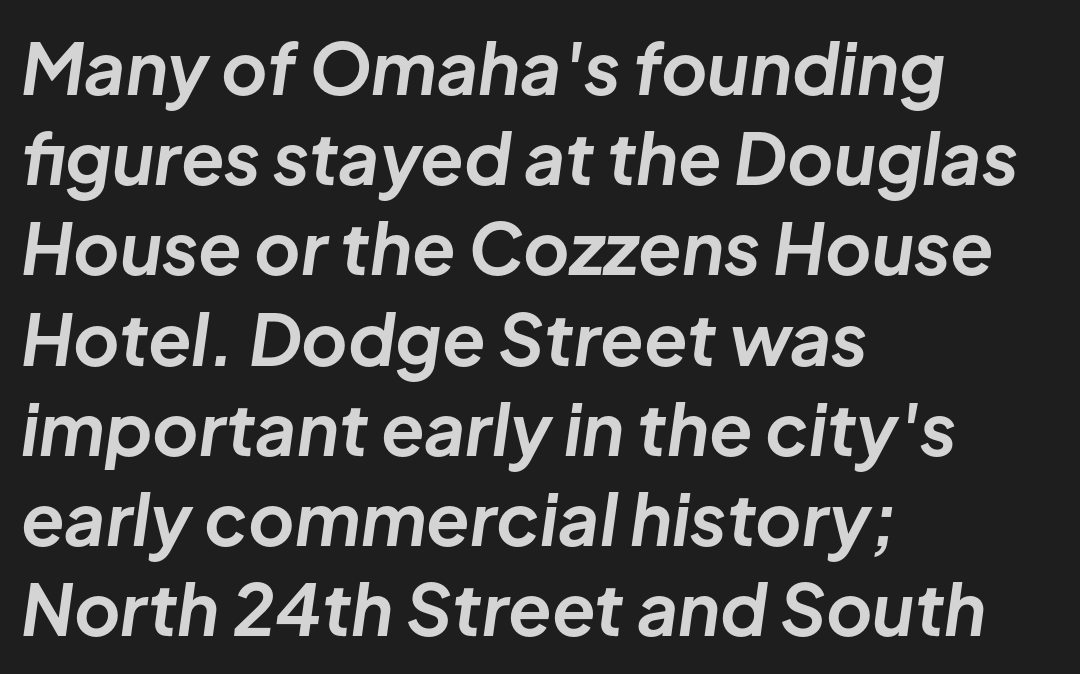
The image shows 71 px bold type, italic (leaning right); set left-aligned, normal line spacing (1.27x), normal letter spacing, not underlined; low stroke contrast and a medium x-height.
